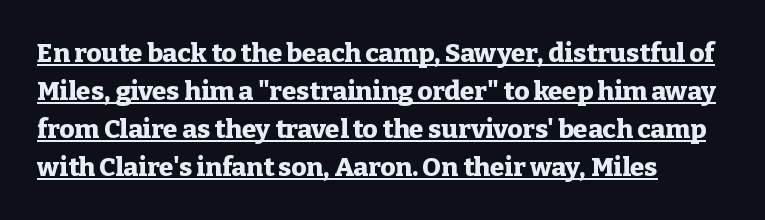
The image shows 26 px bold type, upright; set left-aligned, normal line spacing (1.46x), normal letter spacing, underlined.
